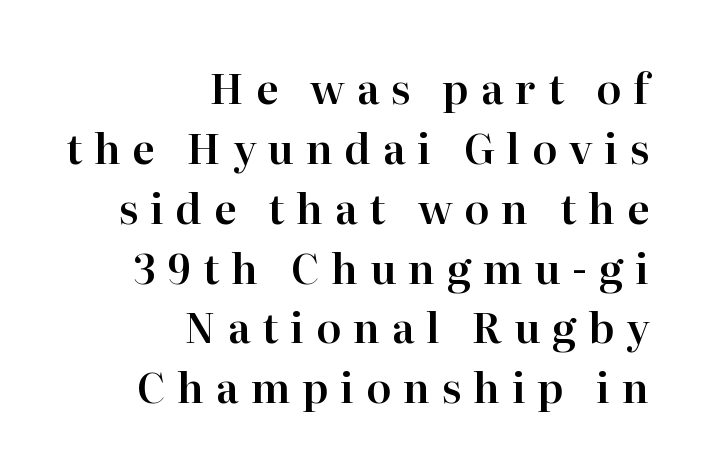
{"serif": "yes", "italic": "no", "width": "normal", "stroke_contrast": "high", "x_height": "medium", "monospaced": "no", "underline": "no", "align": "right", "line_spacing": "normal", "line_spacing_ratio": 1.46, "letter_spacing": "wide", "letter_spacing_em": 0.29, "glyph_px": 41}
